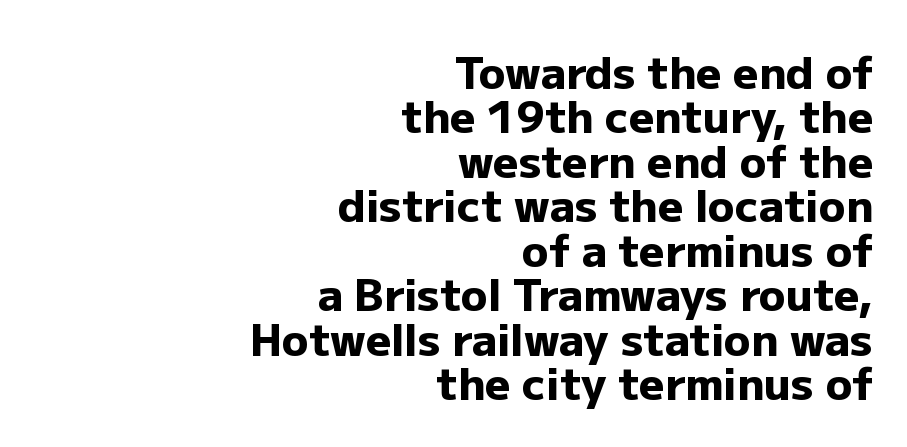
Weight check: bold — yes, fully. The rendering uses a small line-height, squeezing the rows. Which margin do the lines hug? The right one — the left edge is uneven. Descenders hang freely into open space. Is this a fixed-width face? No — the glyphs have proportional, varying widths. Is the letter spacing exaggerated? No — it looks like the ordinary default.
